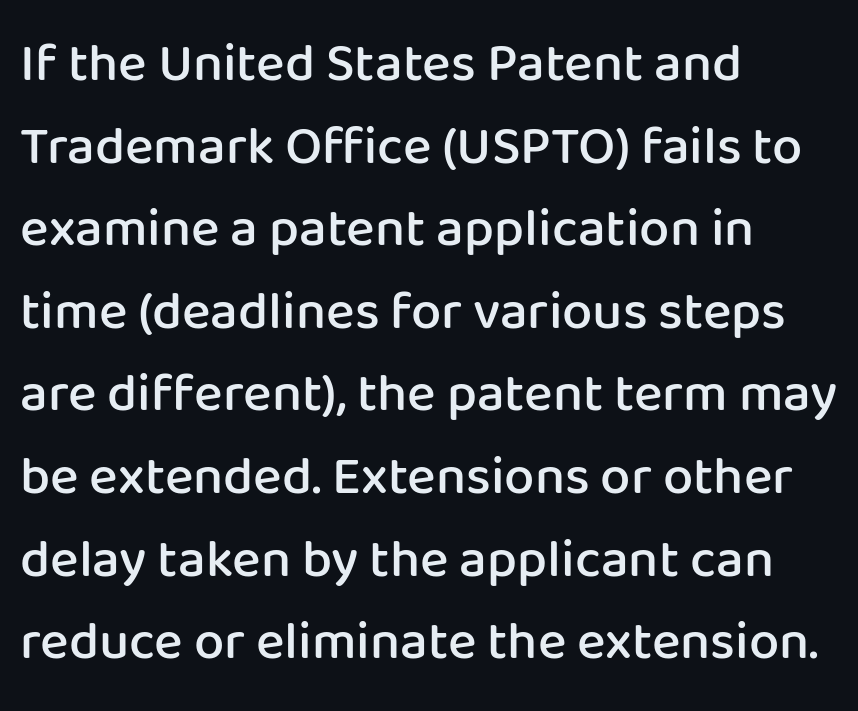
{"serif": "no", "italic": "no", "bold": "semi", "weight": "semibold", "width": "normal", "stroke_contrast": "low", "x_height": "medium", "monospaced": "no", "underline": "no", "align": "left", "line_spacing": "normal", "line_spacing_ratio": 1.53, "letter_spacing": "normal", "letter_spacing_em": 0.0, "glyph_px": 54}
